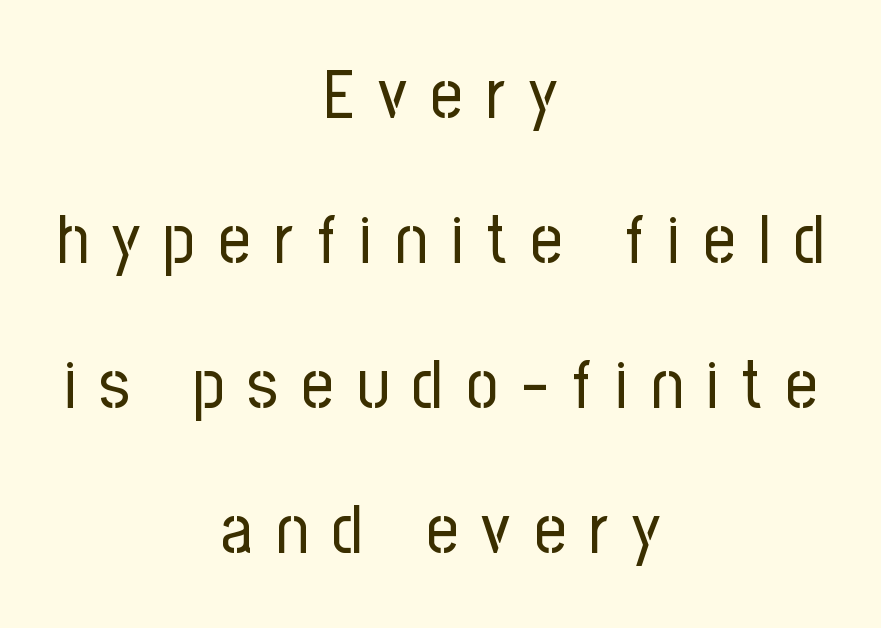
Q: Is the text bold? A: No.
Q: Is the text italic (slanted)? A: No, it is upright.
Q: Is the typeface a serif or a sans-serif typeface? A: Sans-serif.
Q: Is the text underlined? A: No.
Q: How is the paragraph aligned? A: Centered.
Q: Is the spacing between letters normal or unusually wide? A: Unusually wide.
Q: Is the spacing between lines tight, normal or loose? A: Loose.
Q: Width (condensed, normal, or wide)? A: Condensed.
Q: Stroke contrast? A: Low.
Q: x-height? A: Medium.
Q: Monospaced? A: No.
